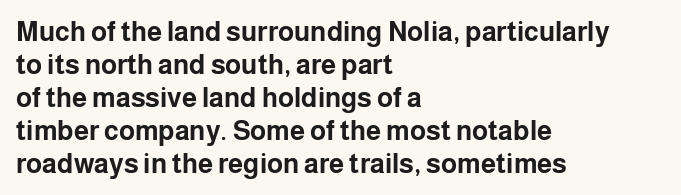
Words float on clear page, feet unadorned. Does the lettering tilt? It doesn't — this is upright. Visually the block forms a straight wall on the left and a jagged coastline on the right. These words are printed bold, with thick strokes throughout. Characters follow at the spacing the type designer built in.
